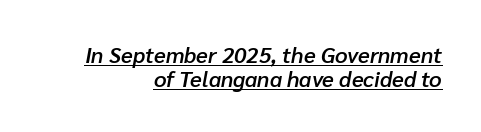
The image shows 22 px text type, italic (leaning right); set right-aligned, tight line spacing (1.08x), normal letter spacing, underlined.
